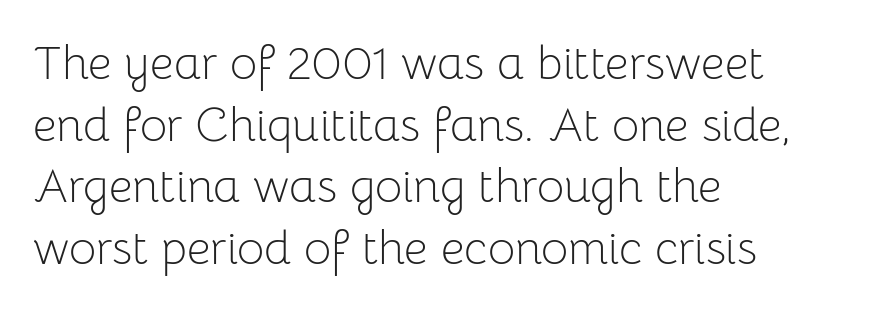
The image shows 47 px light sans-serif type, upright; set left-aligned, normal line spacing (1.31x), normal letter spacing, not underlined; low stroke contrast and a medium x-height.
